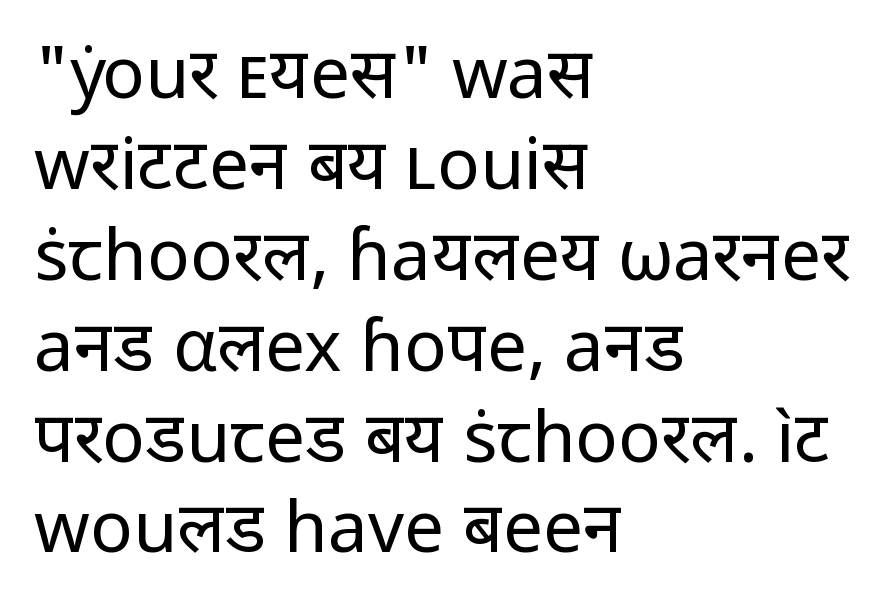
The passage shown is typed in a proportional face where columns would drift. Is there much room between lines? A standard amount, neither cramped nor airy. Rule under the text: the space is simply empty. Italic: no, the glyphs are upright roman. Inter-character spacing is left at the font's built-in metrics.
